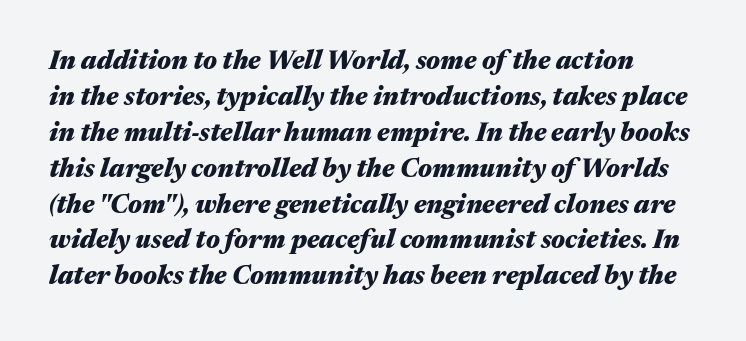
The image shows 26 px bold type, italic (leaning right); set normal line spacing (1.38x), normal letter spacing, not underlined.
